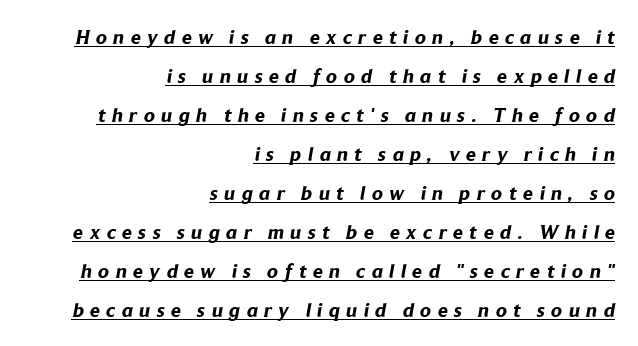
The image shows 20 px bold type; set right-aligned, loose line spacing (1.95x), unusually wide letter spacing (+0.32 em), underlined.
